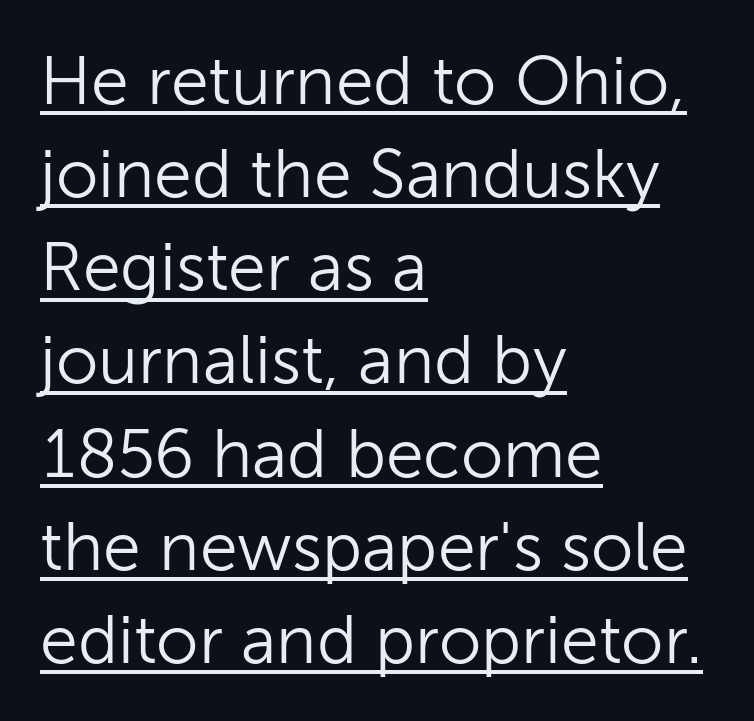
{"serif": "no", "italic": "no", "bold": "no", "weight": "light", "width": "normal", "stroke_contrast": "low", "x_height": "medium", "monospaced": "no", "underline": "yes", "align": "left", "line_spacing": "normal", "line_spacing_ratio": 1.37, "letter_spacing": "normal", "letter_spacing_em": 0.0, "glyph_px": 68}
